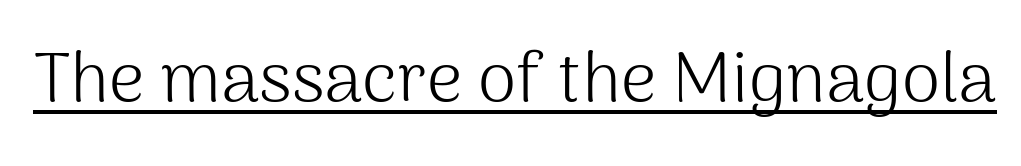
The image shows 70 px light sans-serif type, upright; set normal letter spacing, underlined; medium stroke contrast and a medium x-height.
